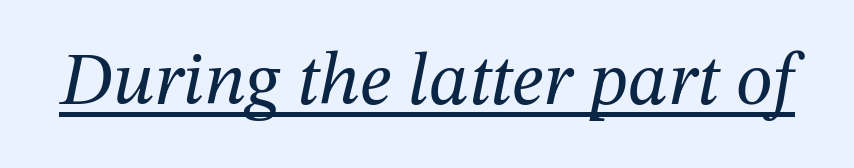
{"serif": "yes", "italic": "yes", "lean": "right", "slant_degrees": 12, "bold": "no", "weight": "regular", "width": "normal", "stroke_contrast": "medium", "x_height": "medium", "monospaced": "no", "underline": "yes", "letter_spacing": "normal", "letter_spacing_em": 0.0, "glyph_px": 75}
